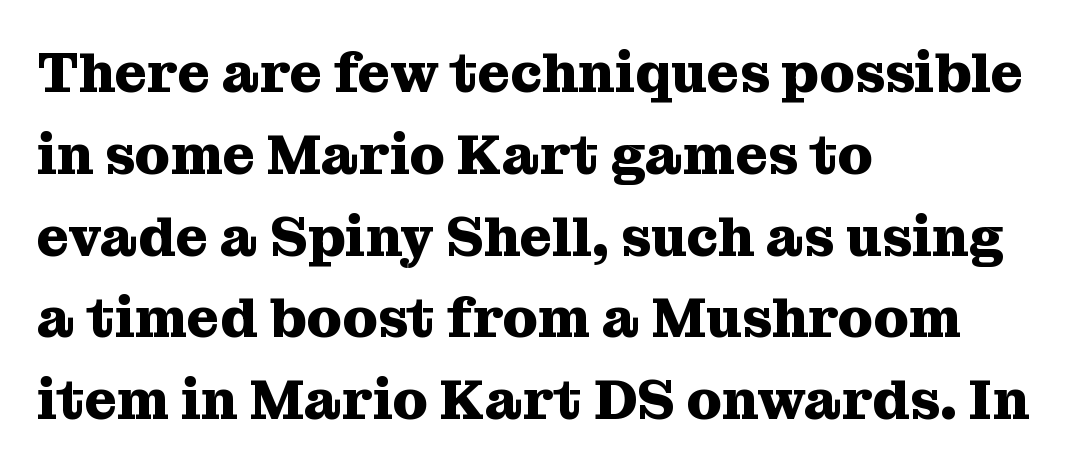
{"serif": "yes", "italic": "no", "bold": "yes", "weight": "heavy", "width": "normal", "stroke_contrast": "medium", "x_height": "medium", "monospaced": "no", "underline": "no", "align": "left", "line_spacing": "normal", "line_spacing_ratio": 1.46, "letter_spacing": "normal", "letter_spacing_em": 0.0, "glyph_px": 56}
